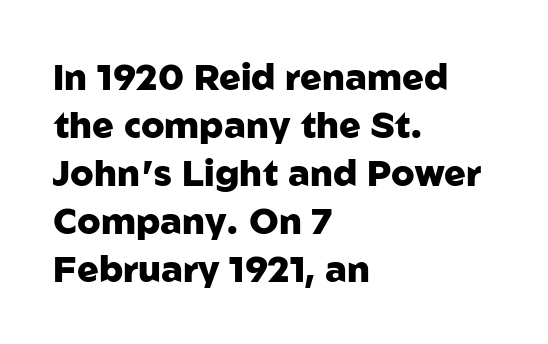
{"serif": "no", "italic": "no", "bold": "yes", "weight": "heavy", "width": "normal", "stroke_contrast": "low", "x_height": "medium", "monospaced": "no", "underline": "no", "align": "left", "line_spacing": "normal", "line_spacing_ratio": 1.33, "letter_spacing": "normal", "letter_spacing_em": 0.0, "glyph_px": 36}
